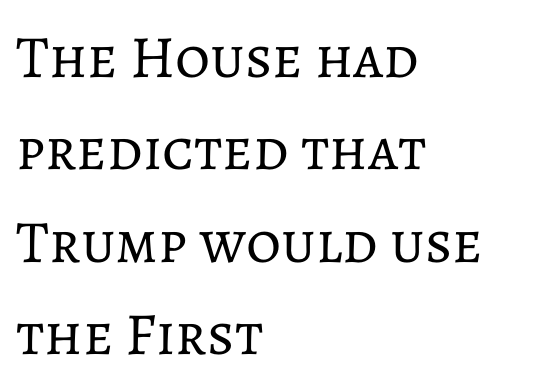
The block of text has a typical density, with ordinary space between rows. Underline: absent. The ragged edge is on the right, which tells us the setting is flush left. Tall strokes in this sample are plumb rather than angled.
